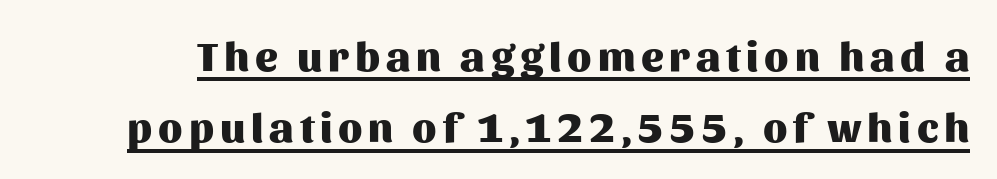
This sample uses a sans-serif face. The glyphs have the mass of a bold cut. A typesetter would call this proportional, since set widths differ per character. Vertical spacing — default.
